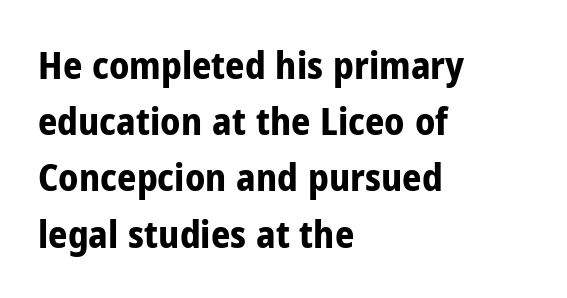
{"serif": "no", "italic": "no", "bold": "yes", "weight": "bold", "width": "condensed", "stroke_contrast": "low", "x_height": "medium", "monospaced": "no", "underline": "no", "align": "left", "line_spacing": "normal", "line_spacing_ratio": 1.48, "letter_spacing": "normal", "letter_spacing_em": 0.0, "glyph_px": 38}
